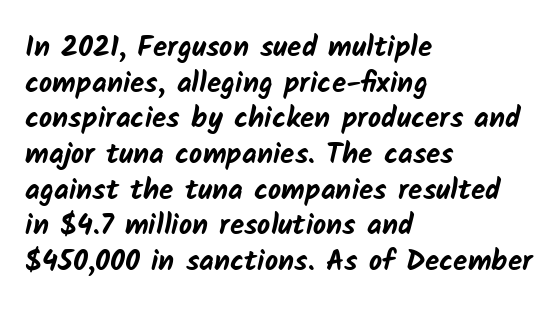
Q: Is the text bold? A: Yes.
Q: Is the typeface a serif or a sans-serif typeface? A: Sans-serif.
Q: Is the text underlined? A: No.
Q: How is the paragraph aligned? A: Left-aligned.
Q: Is the spacing between letters normal or unusually wide? A: Normal.
Q: Width (condensed, normal, or wide)? A: Normal.
Q: Stroke contrast? A: Low.
Q: x-height? A: Medium.
Q: Monospaced? A: No.
